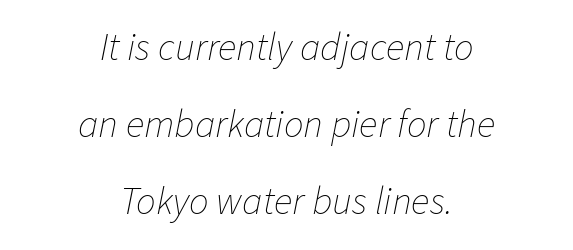
Visually the block forms a symmetrical silhouette, jagged on both flanks. When letters slant like this, we call the style italic. No letter is thick-stroked: the sample isn't bold. Only glyphs here, with clear space below each row. The line texture is even and compact thanks to regular tracking.
